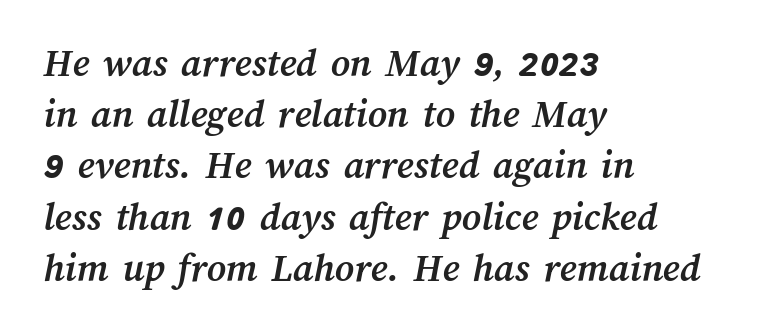
Check under the words: just untouched page. The rendering uses a moderate line-height, typical for paragraphs. Looks like regular typesetting: each glyph gets only the width it needs. Does extra space separate the letters? No, they use regular spacing. Summary of weight: heavy, a full bold. These lines are set flush left with a ragged right edge.
